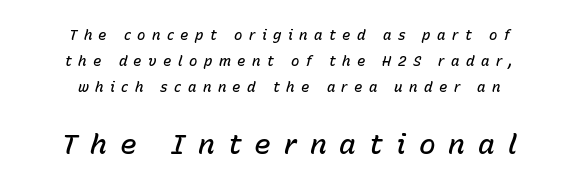
Glance below the letters and you will spot only blank space. Moderately thickened strokes mark this as semibold type. Display-style spreading of the glyphs; the letterfit is very open. Visually, the bottom section dominates because its glyphs are scaled up.
